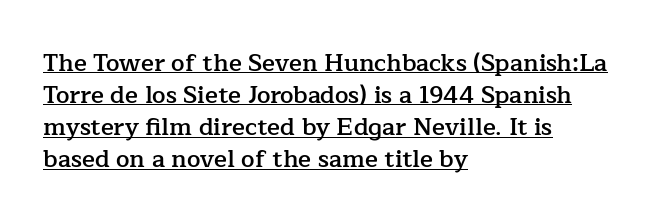
Does extra space separate the letters? No, they use regular spacing. Compared with undecorated copy, this sample adds a rule below the words. These words are printed semibold, heavier than regular yet not bold. Unlike italic type, these characters show no tilt at all. This sample is left-justified, so line endings fall wherever the words run out.
